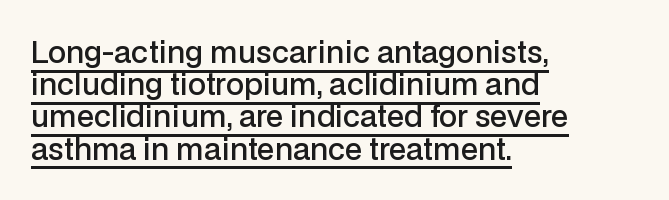
I'd call this a sans setting — the letters go barefoot. A classic flush-left, rag-right setting is used for this passage. You can tell it's not italic because the verticals are truly vertical. You could not count columns in this text — the font is proportionally spaced. Bold? Not quite — semibold, heavier than regular but stopping short.
